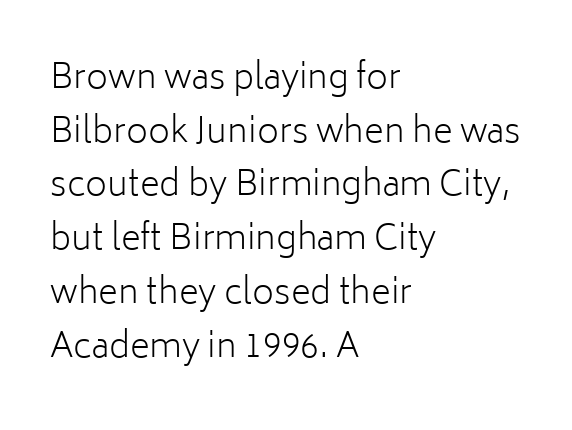
{"serif": "no", "italic": "no", "bold": "no", "weight": "light", "width": "normal", "stroke_contrast": "low", "x_height": "medium", "monospaced": "no", "underline": "no", "align": "left", "line_spacing": "normal", "line_spacing_ratio": 1.58, "letter_spacing": "normal", "letter_spacing_em": 0.0, "glyph_px": 34}
